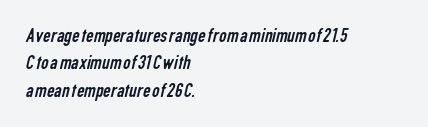
The image shows 21 px text type; set left-aligned, normal line spacing (1.3x), normal letter spacing, not underlined.
